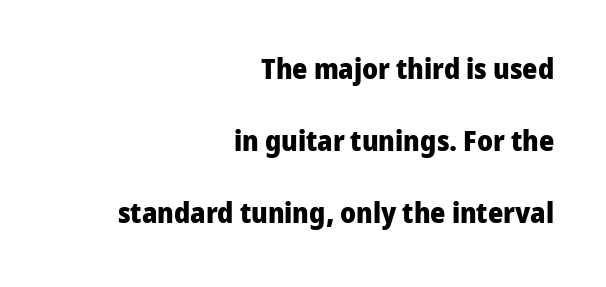
The passage shown has conventional tracking throughout. Varying glyph widths throughout — classic text-font behaviour. Observe the absence of serifs on each vertical stroke in this sample. Designer's note — italics off, roman on. The ragged edge is on the left, which tells us the setting is flush right.
